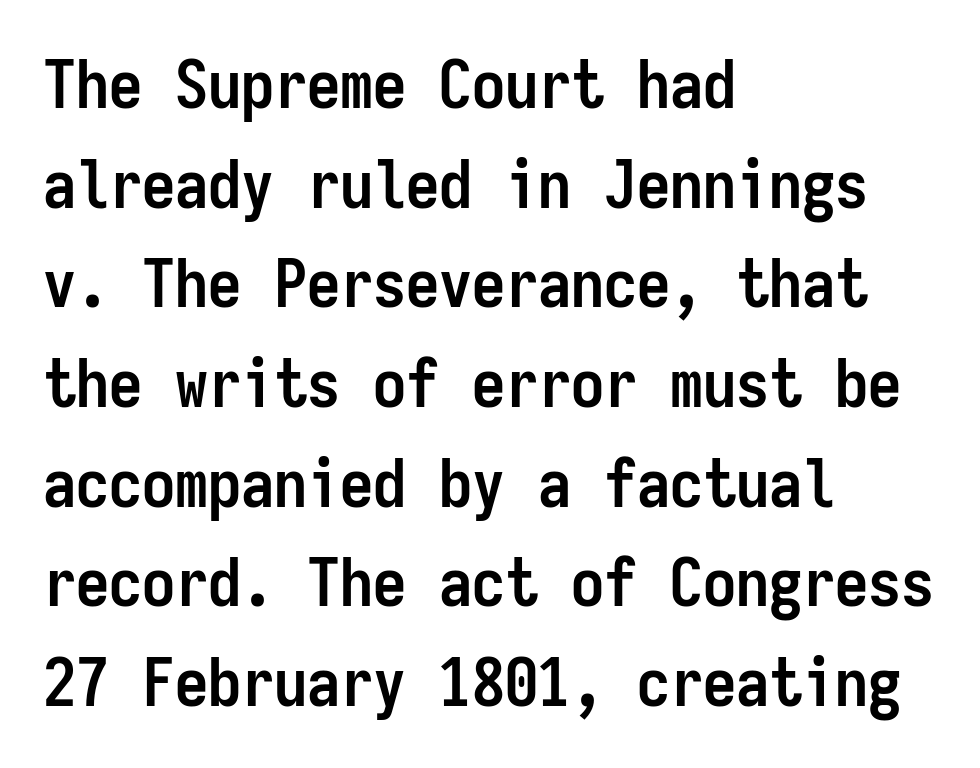
Q: Is the text bold? A: Yes.
Q: Is the text italic (slanted)? A: No, it is upright.
Q: Is the typeface a serif or a sans-serif typeface? A: Sans-serif.
Q: Is the text underlined? A: No.
Q: How is the paragraph aligned? A: Left-aligned.
Q: Is the spacing between letters normal or unusually wide? A: Normal.
Q: Is the spacing between lines tight, normal or loose? A: Normal.
Q: Width (condensed, normal, or wide)? A: Condensed.
Q: Stroke contrast? A: Low.
Q: x-height? A: Medium.
Q: Monospaced? A: Yes.
